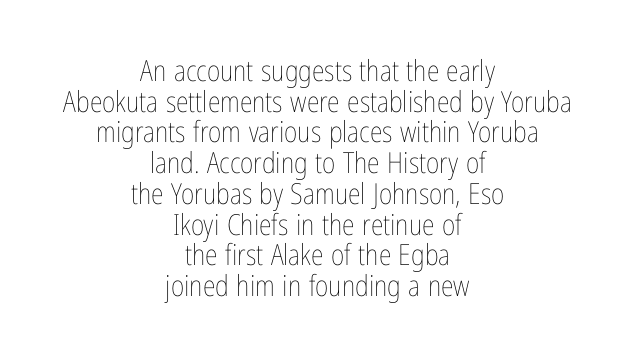
Q: Is the text bold? A: No.
Q: Is the text italic (slanted)? A: No, it is upright.
Q: Is the text underlined? A: No.
Q: How is the paragraph aligned? A: Centered.
Q: Is the spacing between letters normal or unusually wide? A: Normal.
Q: Is the spacing between lines tight, normal or loose? A: Tight.
Q: Width (condensed, normal, or wide)? A: Condensed.
Q: Stroke contrast? A: Low.
Q: x-height? A: Medium.
Q: Monospaced? A: No.
